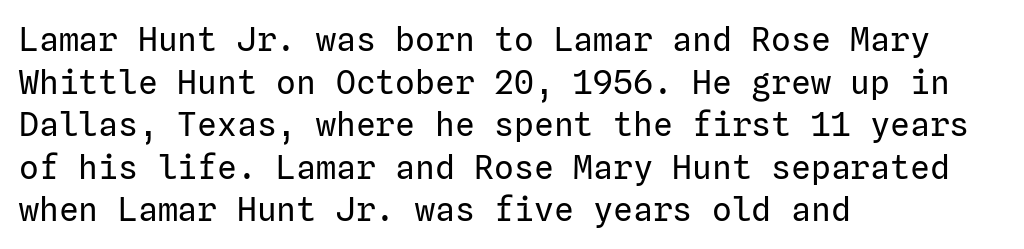
{"serif": "no", "italic": "no", "bold": "no", "weight": "regular", "width": "normal", "stroke_contrast": "low", "x_height": "medium", "underline": "no", "align": "left", "line_spacing": "normal", "line_spacing_ratio": 1.29, "letter_spacing": "normal", "letter_spacing_em": 0.0, "glyph_px": 33}
